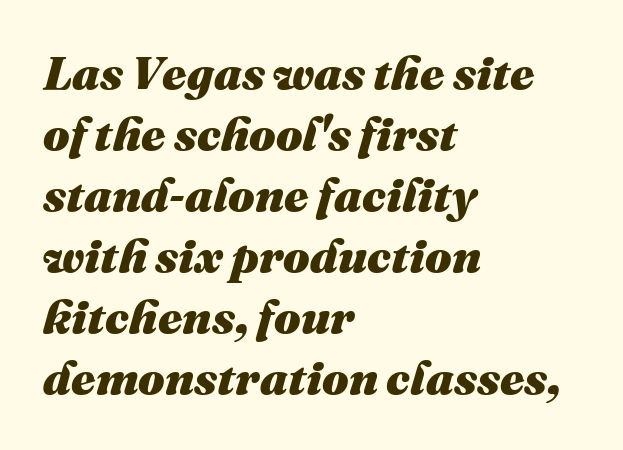
The image shows 47 px heavy type, italic (leaning right); set left-aligned, normal line spacing (1.3x), normal letter spacing, not underlined; medium stroke contrast and a medium x-height.
